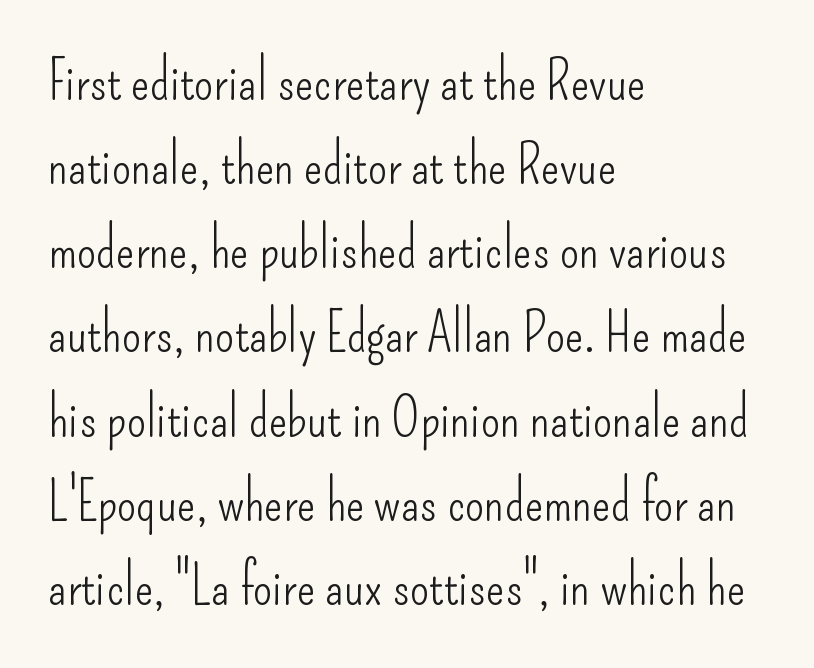
The image shows 55 px light, condensed sans-serif type, upright; set left-aligned, normal line spacing (1.53x), normal letter spacing, not underlined; low stroke contrast and a small x-height.
